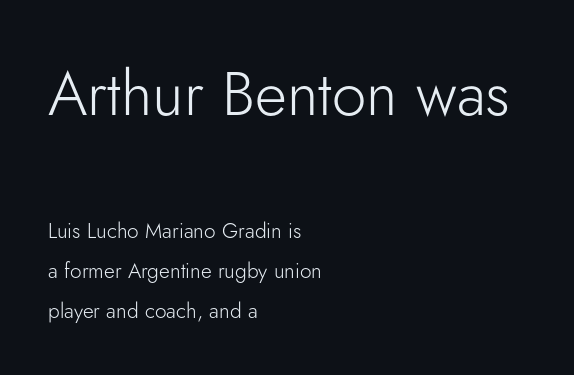
Leading is clearly above the norm, producing a sparse column. The strokes carry an ordinary text weight at most. Nobody drew a line under any word here. You could not count columns in this text — the font is proportionally spaced.
